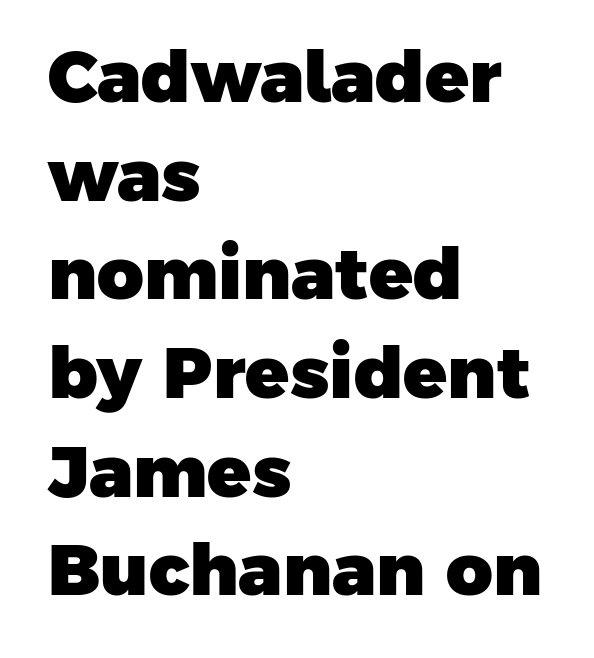
{"serif": "no", "bold": "yes", "weight": "heavy", "width": "normal", "stroke_contrast": "low", "x_height": "medium", "monospaced": "no", "underline": "no", "align": "left", "line_spacing": "normal", "line_spacing_ratio": 1.37, "letter_spacing": "normal", "letter_spacing_em": 0.0, "glyph_px": 72}
